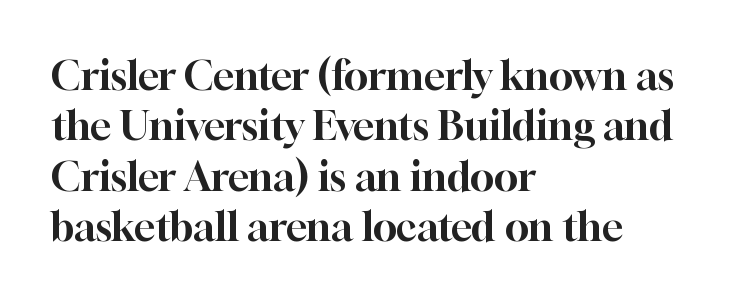
The text block is weighted toward the left margin, trailing off unevenly rightward. The specimen reads as upright at a glance. Letterform terminals end in serifs throughout the passage. Quick note: underline off. Spacing verdict: proportional, widths tailored to each character. Quick note: interline space is typical.
